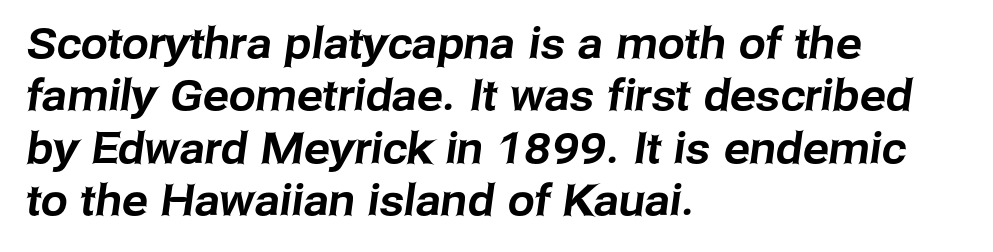
The glyphs in this specimen are sans serif. The paragraph has a hard left edge and a soft right edge. The letters advance in unequal steps, a hallmark of proportional type. Check the space under the baseline: it is left empty. Default kerning and tracking; the words read as compact shapes.
